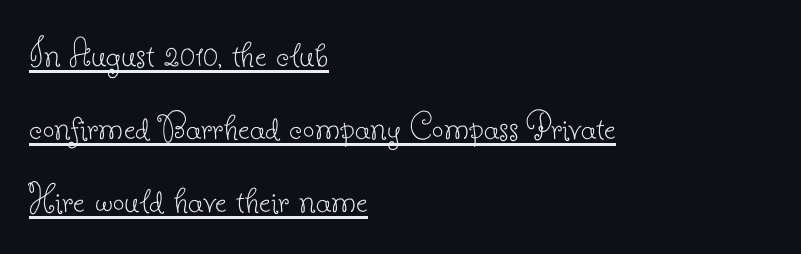
The image shows 41 px thin serif type, upright; set left-aligned, line spacing 1.78x, normal letter spacing, underlined; low stroke contrast and a small x-height.
